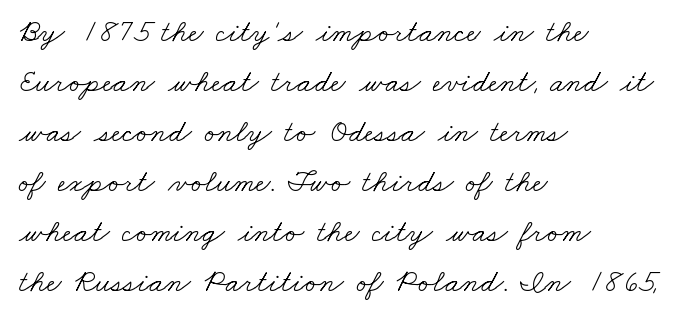
{"serif": "yes", "bold": "no", "weight": "light", "width": "wide", "stroke_contrast": "low", "x_height": "small", "monospaced": "no", "underline": "no", "align": "left", "line_spacing": "normal", "line_spacing_ratio": 1.56, "letter_spacing": "normal", "letter_spacing_em": 0.0, "glyph_px": 32}
